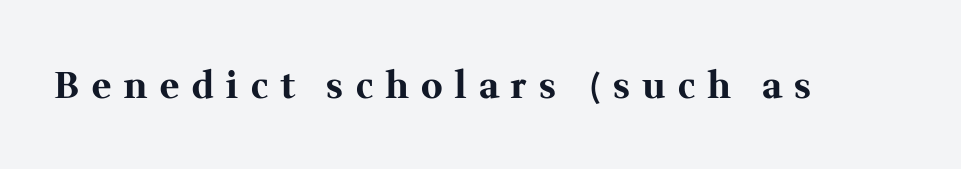
The image shows 36 px bold serif type, upright; set unusually wide letter spacing (+0.35 em), not underlined; medium stroke contrast and a medium x-height.
